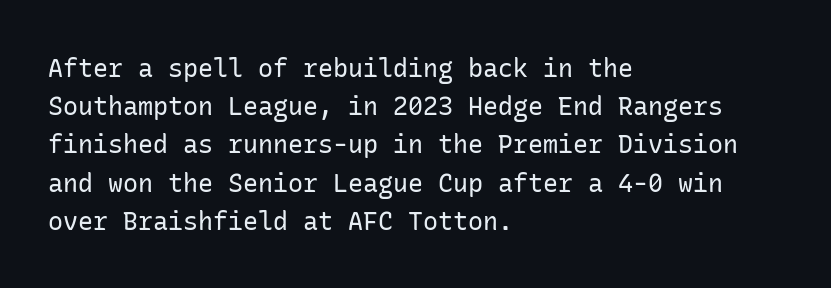
{"italic": "no", "bold": "no", "underline": "no", "align": "left", "line_spacing": "normal", "line_spacing_ratio": 1.53, "letter_spacing": "normal", "letter_spacing_em": 0.0, "glyph_px": 25}
